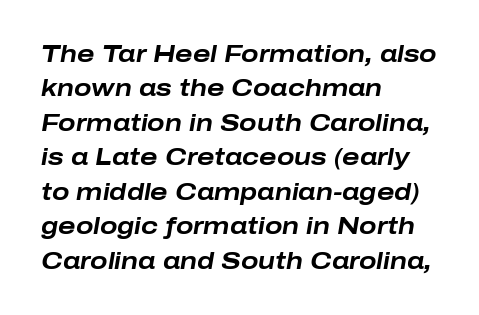
When letters slant like this, we call the style italic. Lines of text with bare space underneath. Strokes here are thick enough to call this a true bold. Characters follow at the spacing the type designer built in. Line spacing here is normal. A student would call this left alignment; a typographer would say flush left, rag right.
